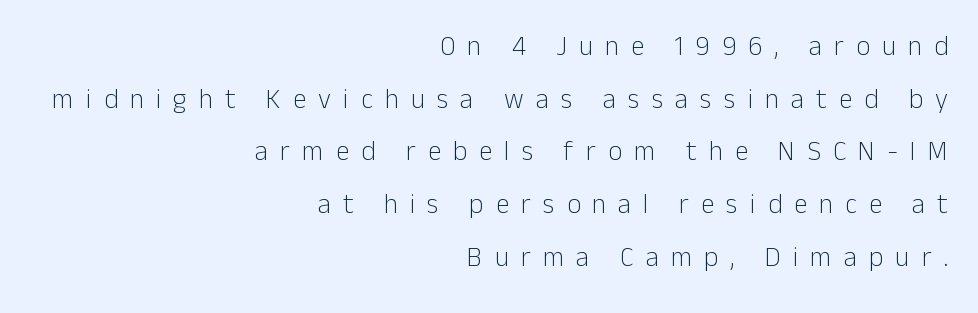
The typesetting does not lean heavy: it is not bold. Only glyphs here, with clear space below each row. Typeset ragged left — the right edge is the straight one. Caption: expanded tracking, letters set apart. Posture: upright roman.
